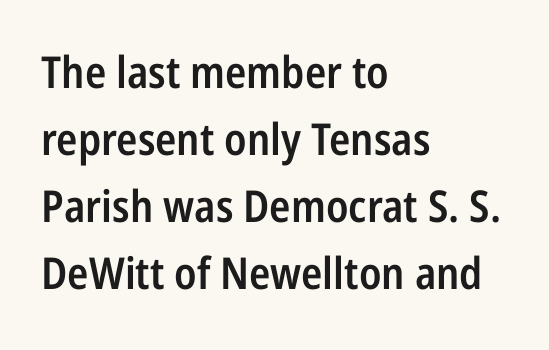
{"serif": "no", "italic": "no", "bold": "semi", "weight": "semibold", "width": "condensed", "stroke_contrast": "low", "x_height": "medium", "monospaced": "no", "underline": "no", "align": "left", "line_spacing": "normal", "line_spacing_ratio": 1.52, "letter_spacing": "normal", "letter_spacing_em": 0.0, "glyph_px": 44}
